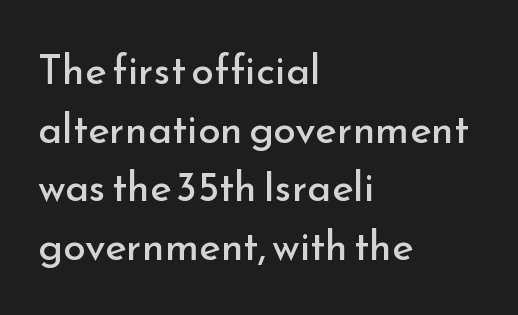
Unmarked baselines from the first word to the last. Typographically, this falls in the sans-serif category. Caption: face not bold, strokes unweighted. Varying glyph widths throughout — classic text-font behaviour. Ascenders rise straight up at ninety degrees. Standard letterfit; no display-style spreading of the glyphs.
